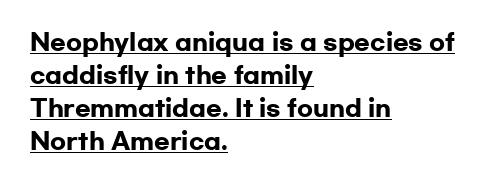
Q: Is the text bold? A: Yes.
Q: Is the text italic (slanted)? A: No, it is upright.
Q: Is the text underlined? A: Yes.
Q: How is the paragraph aligned? A: Left-aligned.
Q: Is the spacing between letters normal or unusually wide? A: Normal.
Q: Is the spacing between lines tight, normal or loose? A: Normal.
